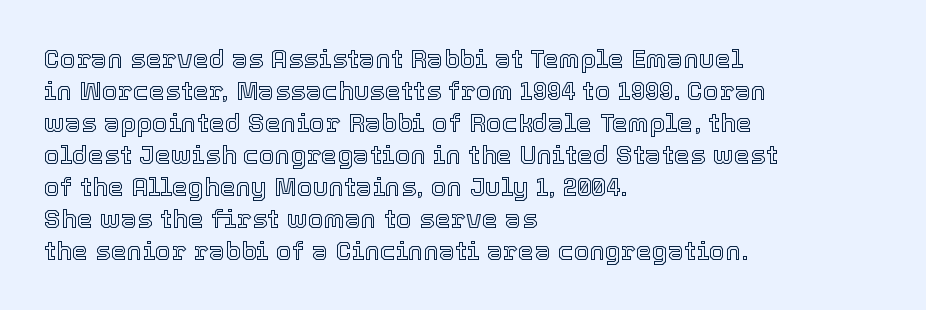
Q: Is the text italic (slanted)? A: No, it is upright.
Q: Is the text underlined? A: No.
Q: How is the paragraph aligned? A: Left-aligned.
Q: Is the spacing between letters normal or unusually wide? A: Normal.
